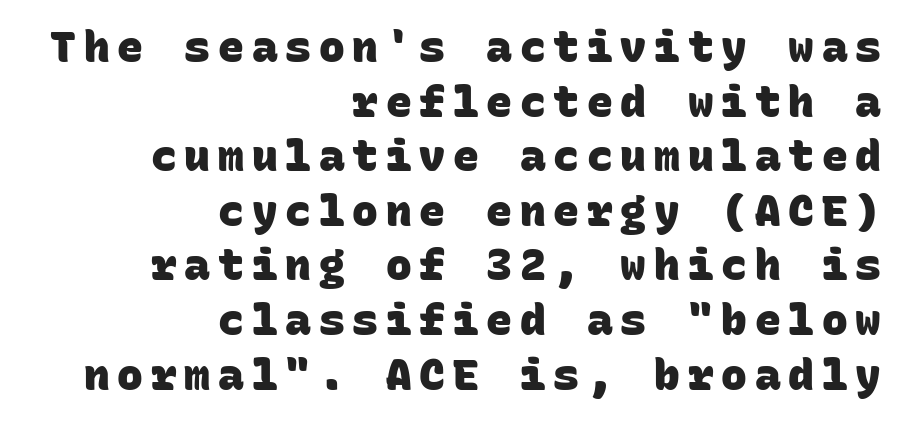
The image shows 43 px heavy sans-serif type, monospaced; set right-aligned, normal line spacing (1.27x), not underlined; low stroke contrast and a large x-height.
